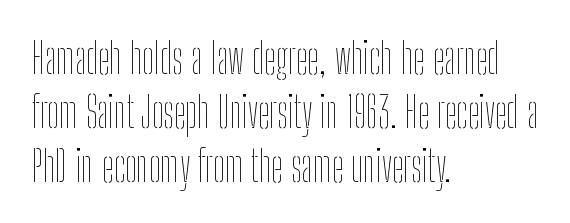
The image shows 42 px thin, condensed type, upright; set left-aligned, normal line spacing (1.28x), normal letter spacing, not underlined; low stroke contrast and a medium x-height.
